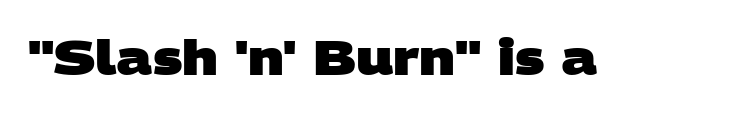
Q: Is the text bold? A: Yes.
Q: Is the typeface a serif or a sans-serif typeface? A: Sans-serif.
Q: Is the text underlined? A: No.
Q: Is the spacing between letters normal or unusually wide? A: Normal.
Q: Width (condensed, normal, or wide)? A: Wide.
Q: Stroke contrast? A: Low.
Q: x-height? A: Large.
Q: Monospaced? A: No.
